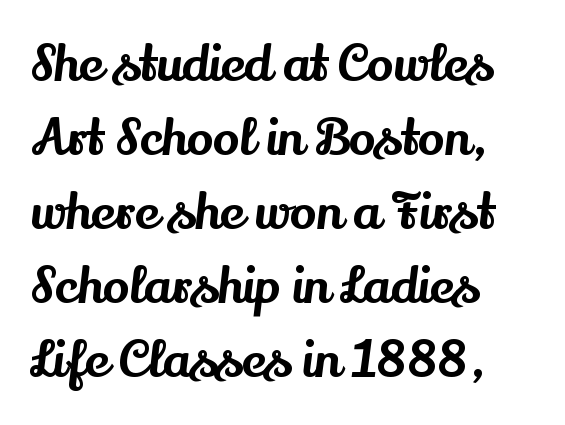
Think of a printed novel: that variable character pitch is what you see here. Reading down the column, the eye jumps a familiar distance to each next line. What kind of face is this? One with serifs. Tracking here is standard; glyphs follow each other at the usual distance. These lines stack with their left ends in a neat column.
